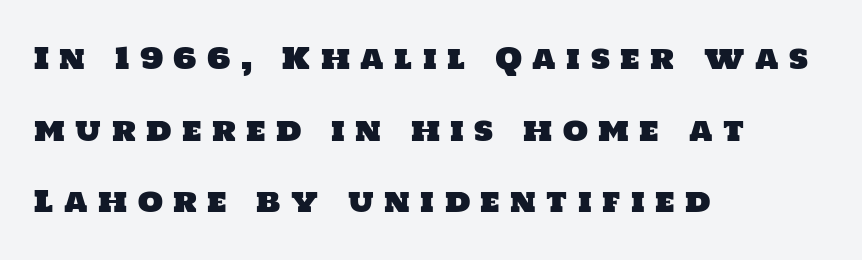
{"serif": "no", "width": "normal", "stroke_contrast": "low", "x_height": "large", "monospaced": "no", "underline": "no", "align": "left", "line_spacing": "loose", "line_spacing_ratio": 2.47, "letter_spacing": "wide", "letter_spacing_em": 0.36, "glyph_px": 29}
